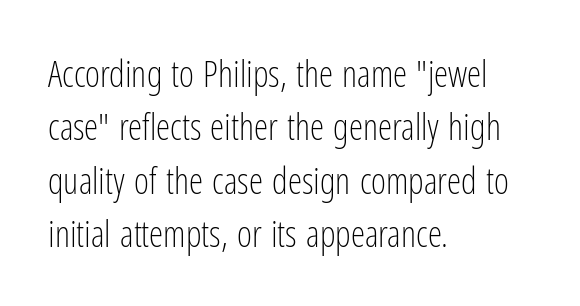
{"serif": "no", "italic": "no", "bold": "no", "weight": "light", "width": "condensed", "stroke_contrast": "low", "x_height": "medium", "monospaced": "no", "underline": "no", "align": "left", "line_spacing": "normal", "line_spacing_ratio": 1.48, "letter_spacing": "normal", "letter_spacing_em": 0.0, "glyph_px": 36}
